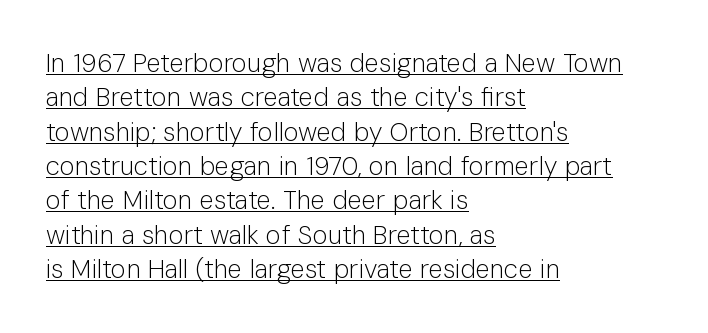
{"italic": "no", "bold": "no", "underline": "yes", "align": "left", "line_spacing": "normal", "line_spacing_ratio": 1.32, "letter_spacing": "normal", "letter_spacing_em": 0.0, "glyph_px": 26}
